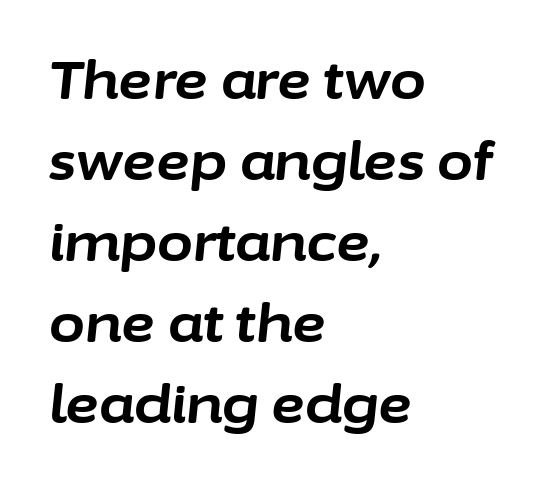
{"italic": "yes", "lean": "right", "slant_degrees": 6, "bold": "yes", "weight": "bold", "width": "normal", "stroke_contrast": "low", "x_height": "medium", "monospaced": "no", "underline": "no", "align": "left", "line_spacing": "normal", "line_spacing_ratio": 1.56, "letter_spacing": "normal", "letter_spacing_em": 0.0, "glyph_px": 52}
